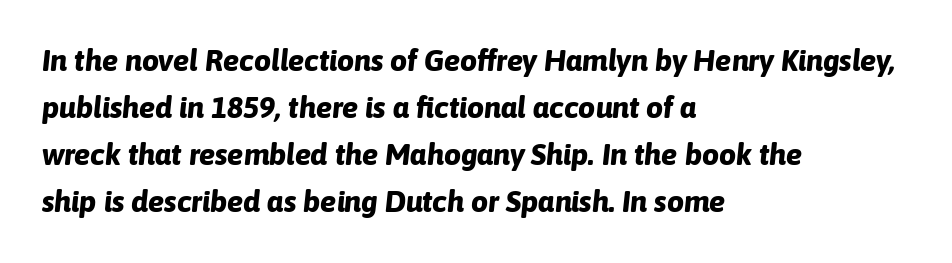
The image shows 30 px bold type, italic (leaning right); set left-aligned, normal line spacing (1.57x), normal letter spacing, not underlined; low stroke contrast and a medium x-height.
